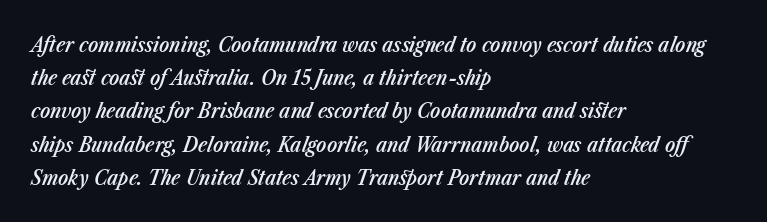
{"italic": "yes", "lean": "right", "slant_degrees": 23, "bold": "semi", "underline": "no", "align": "left", "line_spacing": "normal", "line_spacing_ratio": 1.58, "letter_spacing": "normal", "letter_spacing_em": 0.0, "glyph_px": 21}
